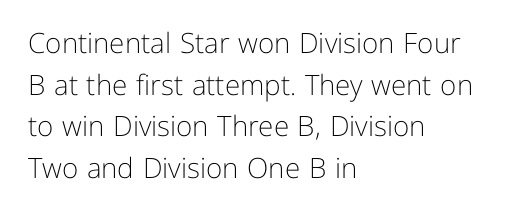
The image shows 28 px light sans-serif type, upright; set left-aligned, normal line spacing (1.49x), normal letter spacing, not underlined; low stroke contrast and a medium x-height.
